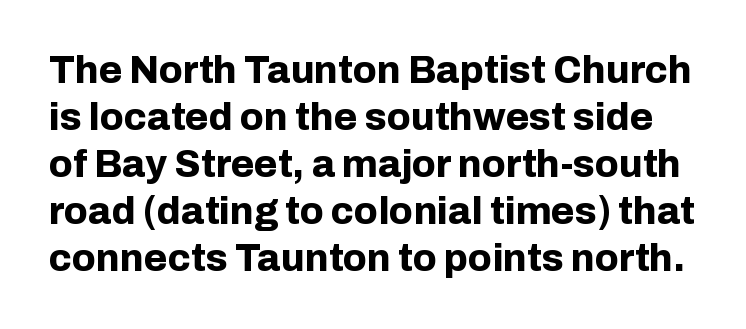
{"serif": "no", "italic": "no", "bold": "yes", "weight": "bold", "width": "normal", "stroke_contrast": "low", "x_height": "medium", "monospaced": "no", "underline": "no", "line_spacing_ratio": 1.24, "letter_spacing": "normal", "letter_spacing_em": 0.0, "glyph_px": 38}
